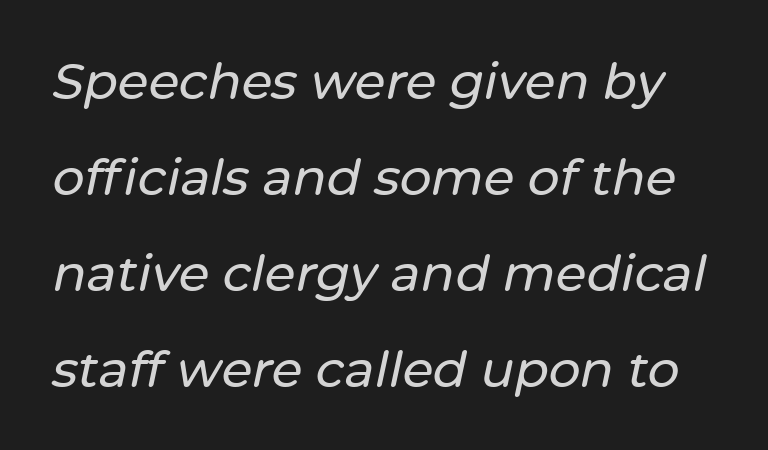
This block would shrink considerably if given ordinary leading; it's expanded now. Quick note: italic. Spacing verdict: proportional, widths tailored to each character. Plain, unruled lines of type. Is the letter spacing exaggerated? No — it looks like the ordinary default.
